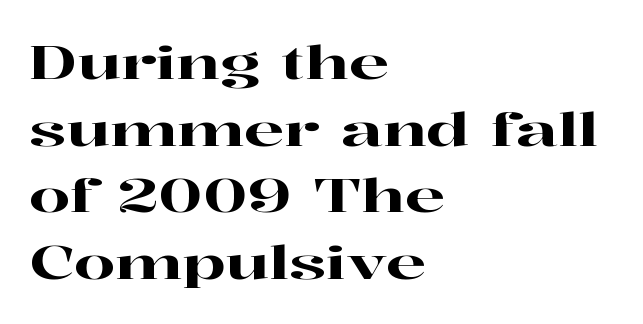
Descender tails drop into unmarked territory. This sample is left-justified, so line endings fall wherever the words run out. Here the designer chose a conventional face with non-uniform glyph widths. Characters follow at the spacing the type designer built in.
